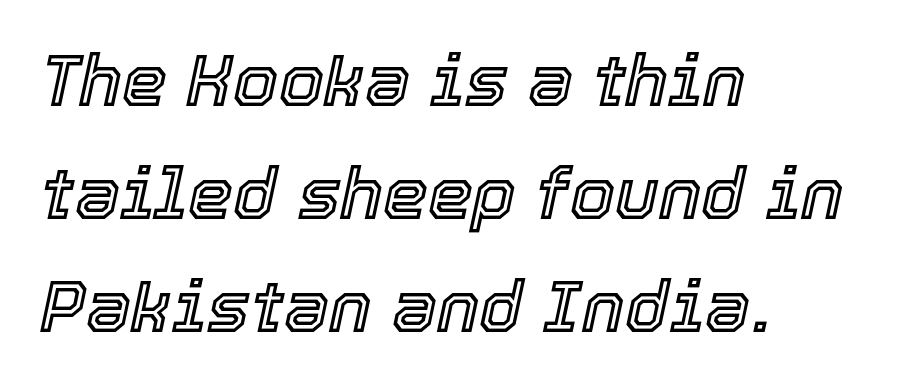
The face used here has a pronounced slope to its letters. Vertically, the passage feels balanced, rows spaced as you'd expect. Students, note that the glyphs here touch the page at normal intervals. Here the designer chose a conventional face with non-uniform glyph widths. Any mark beneath the type? The region is blank. This rendering uses left alignment, leaving the right contour irregular.
